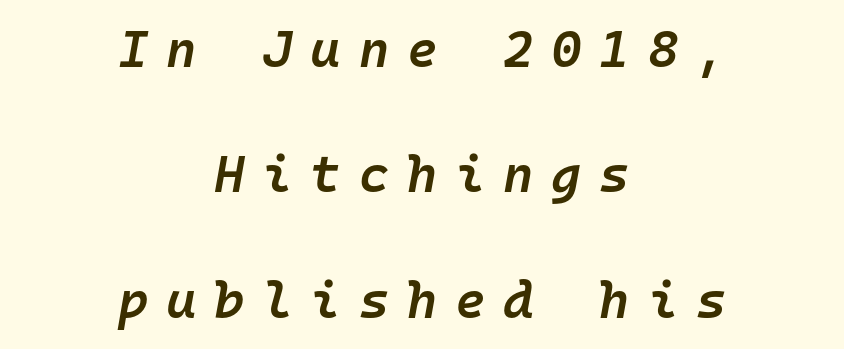
Rows of type keep a wide berth in the vertical direction. In terms of weight, the rendering is demibold, just under bold. Monospaced: the letters line up in strict vertical columns. Centered paragraph, ragged on both sides. Style check: oblique. Underlining? Definitely not there.
